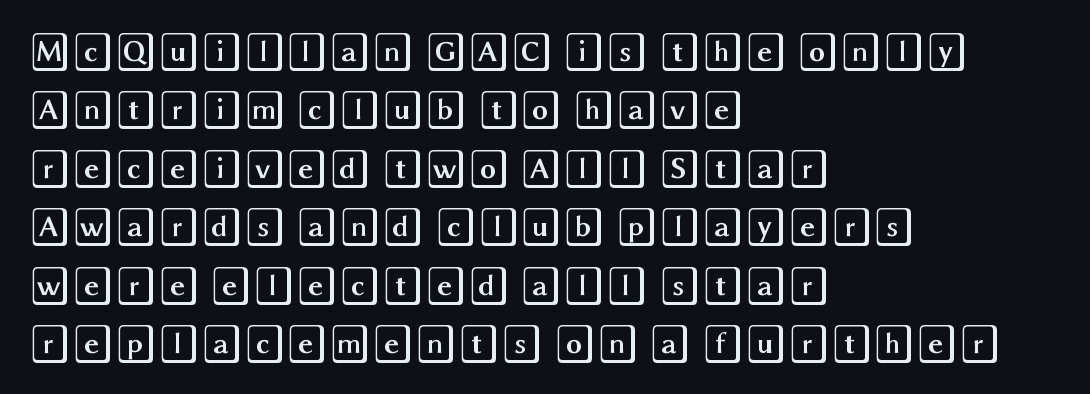
The lettering stays uniformly vertical, giving the passage a roman look. Check the space under the baseline: it is left empty. Quick note: interline space is typical. Between one letter and the next there's only the usual sliver of space.
